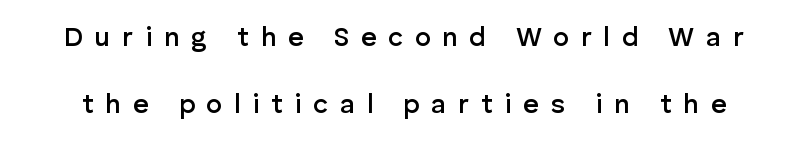
The image shows 27 px text type, upright; set loose line spacing (2.49x), unusually wide letter spacing (+0.43 em), not underlined.
